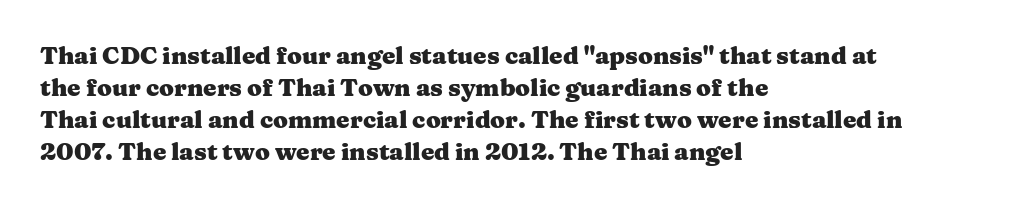
{"italic": "no", "bold": "yes", "underline": "no", "align": "left", "line_spacing": "normal", "line_spacing_ratio": 1.34, "letter_spacing": "normal", "letter_spacing_em": 0.0, "glyph_px": 24}
